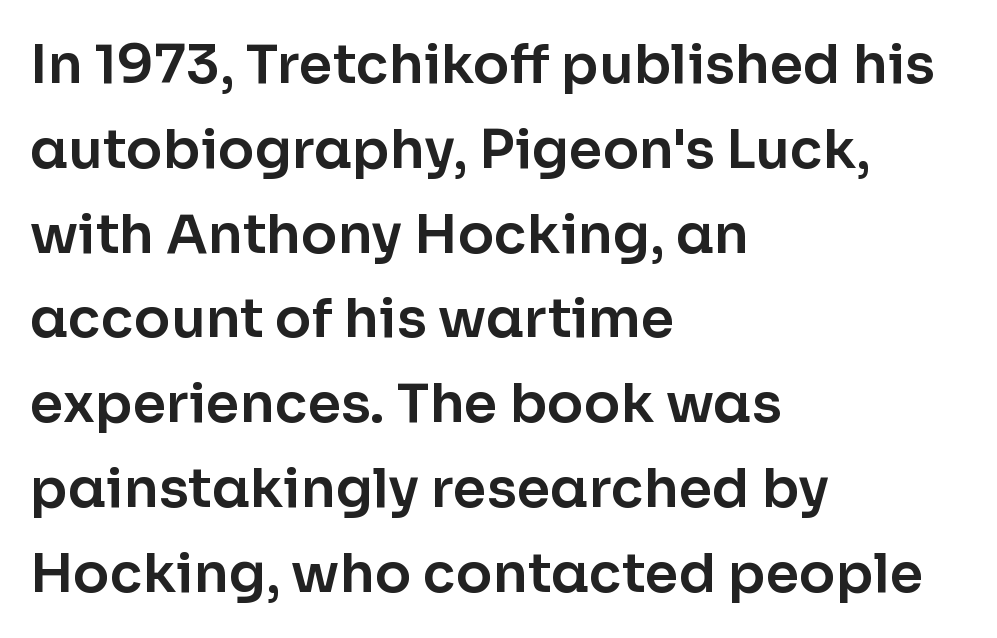
Notice how the passage keeps a crisp vertical edge on the left only. The type sits square on the baseline with zero lean. A bare baseline throughout the passage. Are there feet on the stems? There aren't — it's a sans.
